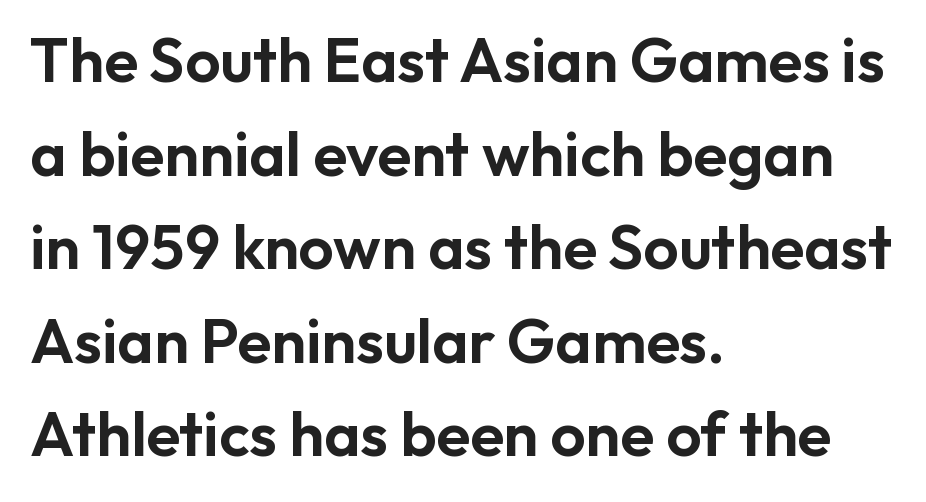
Q: Is the text italic (slanted)? A: No, it is upright.
Q: Is the typeface a serif or a sans-serif typeface? A: Sans-serif.
Q: Is the text underlined? A: No.
Q: How is the paragraph aligned? A: Left-aligned.
Q: Is the spacing between letters normal or unusually wide? A: Normal.
Q: Is the spacing between lines tight, normal or loose? A: Normal.
Q: Width (condensed, normal, or wide)? A: Normal.
Q: Stroke contrast? A: Low.
Q: x-height? A: Medium.
Q: Monospaced? A: No.
